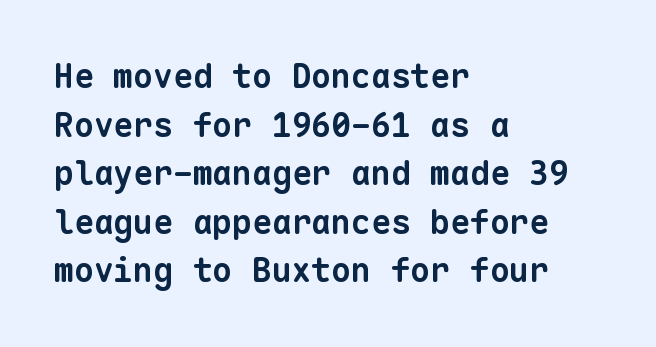
The image shows 33 px bold sans-serif type, monospaced; set left-aligned, normal line spacing (1.47x), normal letter spacing, not underlined; low stroke contrast and a medium x-height.
